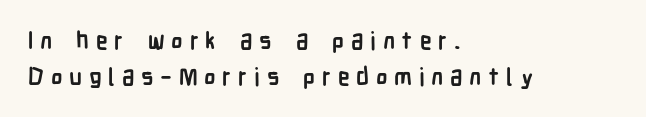
The string is rendered with underlining switched off. The text block is weighted toward the left margin, trailing off unevenly rightward. The horizontal fit of the characters is loose and conspicuously gappy. Do the letters lean? They stand straight.
